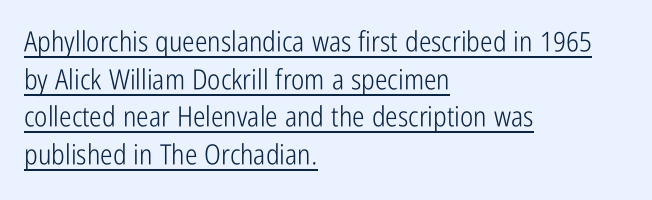
{"serif": "no", "italic": "no", "bold": "no", "weight": "light", "width": "condensed", "stroke_contrast": "low", "x_height": "medium", "monospaced": "no", "underline": "yes", "align": "left", "line_spacing": "normal", "line_spacing_ratio": 1.34, "letter_spacing": "normal", "letter_spacing_em": 0.0, "glyph_px": 28}
